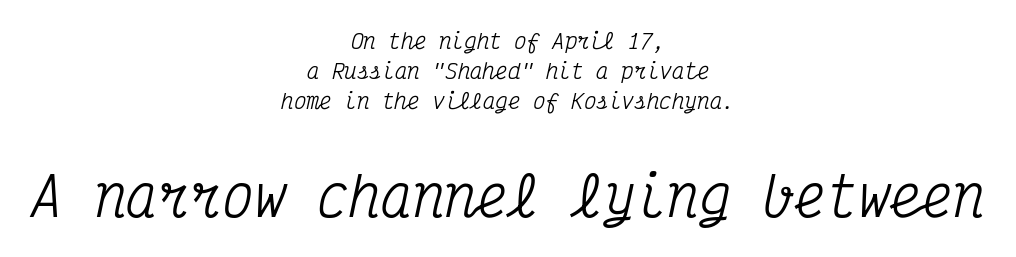
{"serif": "yes", "italic": "yes", "lean": "right", "slant_degrees": 12, "width": "condensed", "stroke_contrast": "medium", "x_height": "medium", "monospaced": "yes", "underline": "no", "align": "center", "line_spacing": "normal", "line_spacing_ratio": 1.44, "letter_spacing": "normal", "letter_spacing_em": 0.0, "larger_block": "second", "size_ratio": 2.52, "glyph_px": 53}
